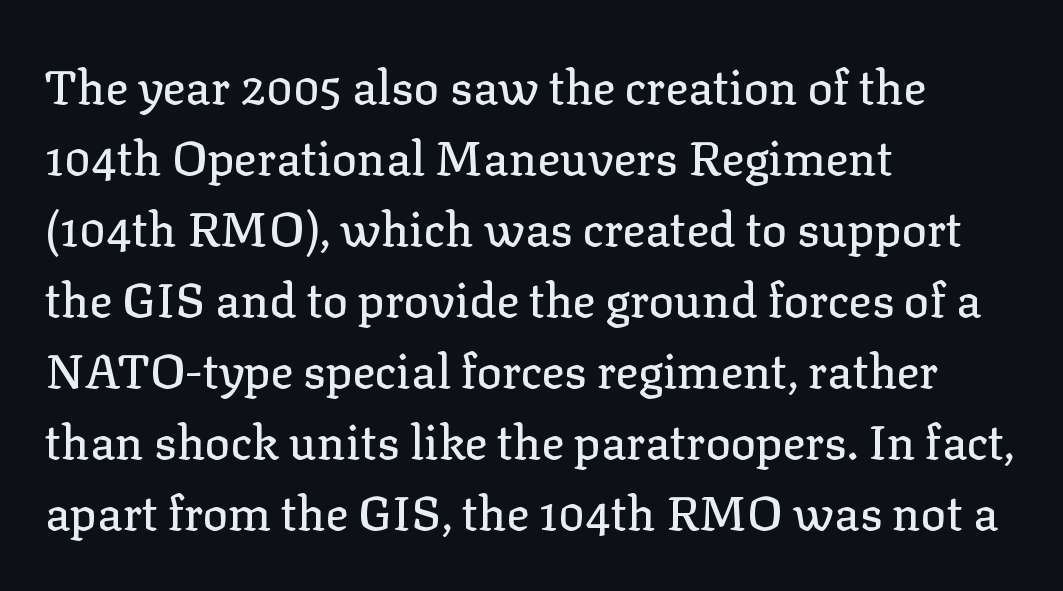
Q: Is the text italic (slanted)? A: No, it is upright.
Q: Is the typeface a serif or a sans-serif typeface? A: Serif.
Q: Is the text underlined? A: No.
Q: How is the paragraph aligned? A: Left-aligned.
Q: Is the spacing between letters normal or unusually wide? A: Normal.
Q: Is the spacing between lines tight, normal or loose? A: Normal.
Q: Width (condensed, normal, or wide)? A: Normal.
Q: Stroke contrast? A: Low.
Q: x-height? A: Medium.
Q: Monospaced? A: No.
